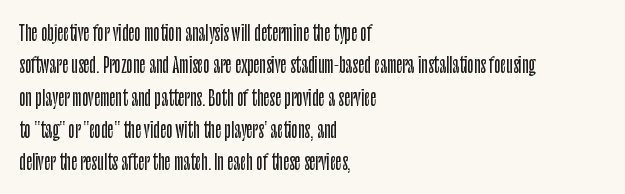
Glyph-to-glyph distance matches everyday printed text. Upright lettering throughout. Notice how descenders clear the ascenders below comfortably — that's standard leading. The strip under each line holds only bare page. Layout note: lines flush left.
